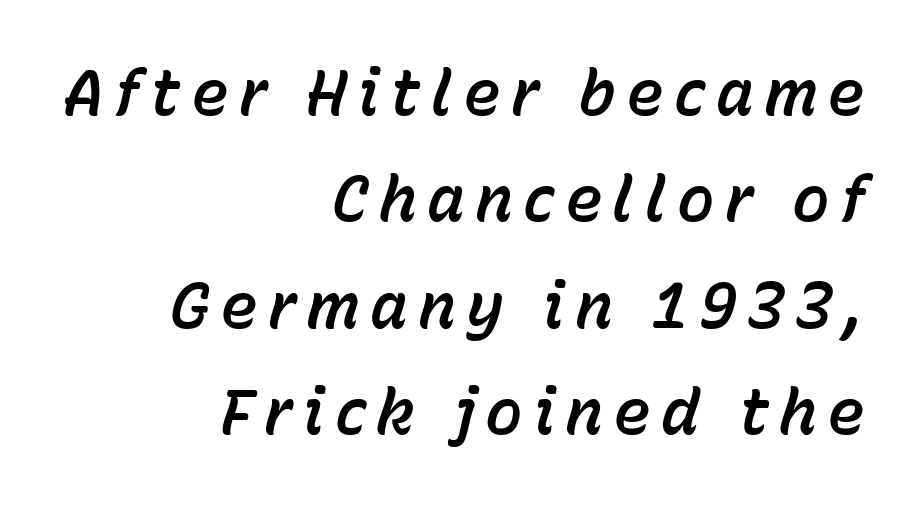
The image shows 63 px text type, italic (leaning right); set right-aligned, normal line spacing (1.69x), not underlined; low stroke contrast and a medium x-height.
